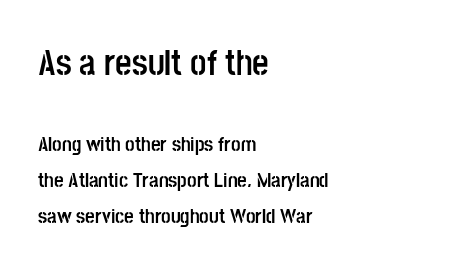
{"serif": "no", "italic": "no", "bold": "yes", "weight": "semibold", "width": "condensed", "stroke_contrast": "low", "x_height": "large", "monospaced": "no", "underline": "no", "align": "left", "line_spacing_ratio": 1.72, "letter_spacing": "normal", "letter_spacing_em": 0.0, "larger_block": "first", "size_ratio": 1.71, "glyph_px": 36}
